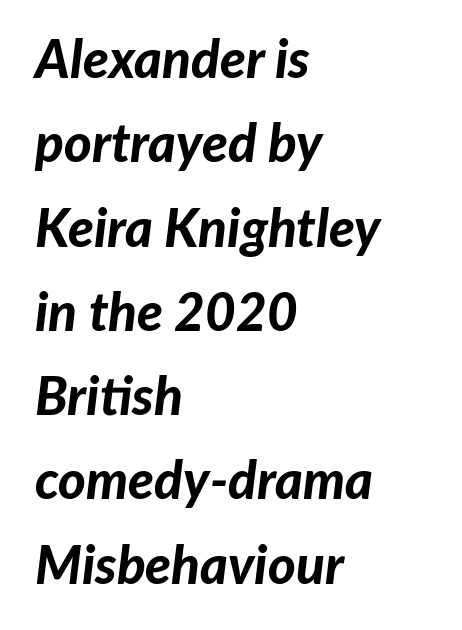
The image shows 53 px bold type, italic (leaning right); set left-aligned, normal line spacing (1.59x), normal letter spacing, not underlined; low stroke contrast and a medium x-height.
